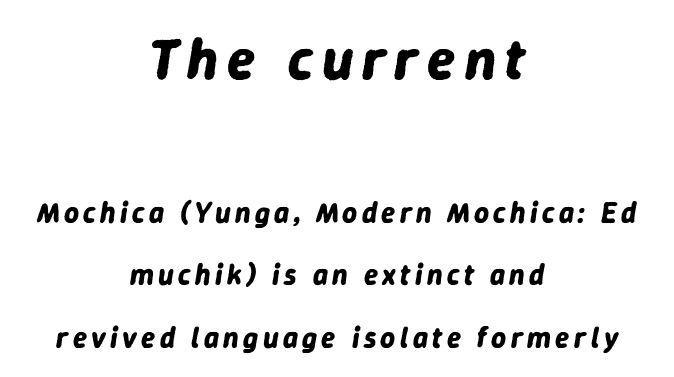
Bigger letters appear in the top chunk; the bottom chunk is reduced. Its strokes are broad and dark, the hallmark of bold type. Each row of text sits above clean, open space. The typography opts for an oblique posture over an upright one.
